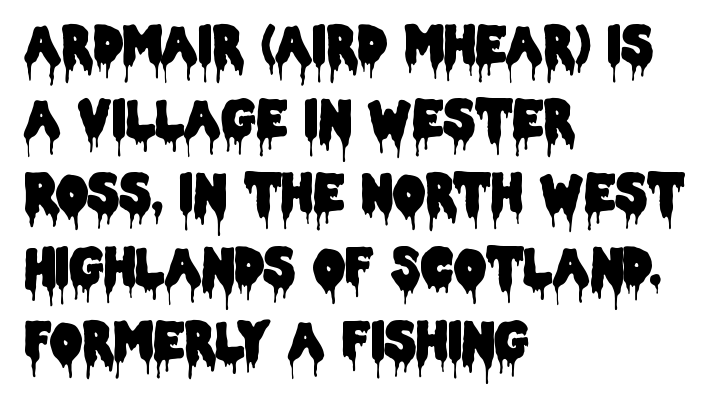
A typesetter would label this face a sans. Type without underlining. The rag falls on the right side of this text block. The lettering holds an erect, upright posture throughout.
